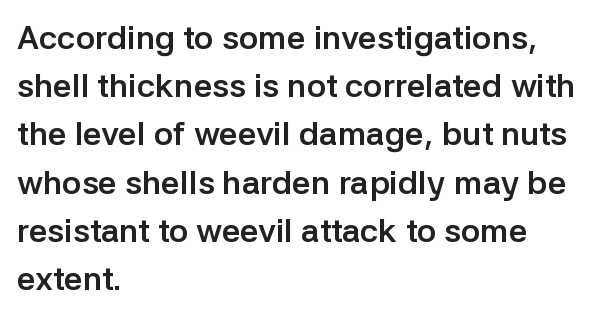
Q: Is the text bold? A: Yes.
Q: Is the text italic (slanted)? A: No, it is upright.
Q: Is the typeface a serif or a sans-serif typeface? A: Sans-serif.
Q: Is the text underlined? A: No.
Q: How is the paragraph aligned? A: Left-aligned.
Q: Is the spacing between letters normal or unusually wide? A: Normal.
Q: Is the spacing between lines tight, normal or loose? A: Normal.
Q: Width (condensed, normal, or wide)? A: Normal.
Q: Stroke contrast? A: Low.
Q: x-height? A: Medium.
Q: Monospaced? A: No.
